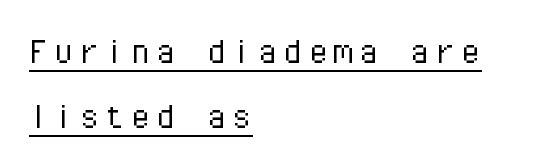
In terms of leading, this rendering sits right in the middle. The face looks like a standard text weight, possibly lighter. The letters stand upright; this is a roman face. Every row of glyphs begins at an identical x-position on the left.
